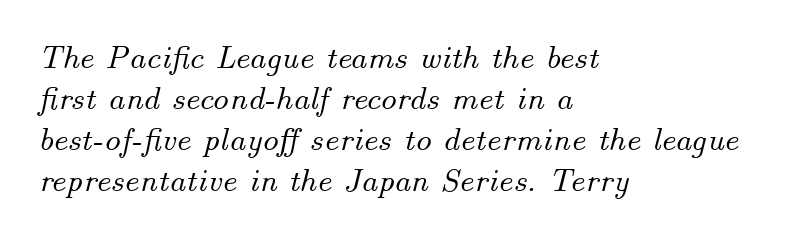
Default kerning and tracking; the words read as compact shapes. Horizontally, the lines are justified to the leading edge only. Each row of text sits above clean, open space. Italic? Definitely — the glyphs are oblique. Varying glyph widths throughout — classic text-font behaviour.
